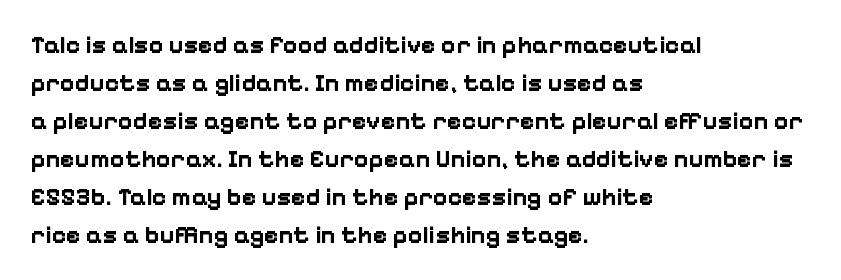
The image shows 25 px bold type, upright; set left-aligned, normal line spacing (1.52x), normal letter spacing, not underlined.
